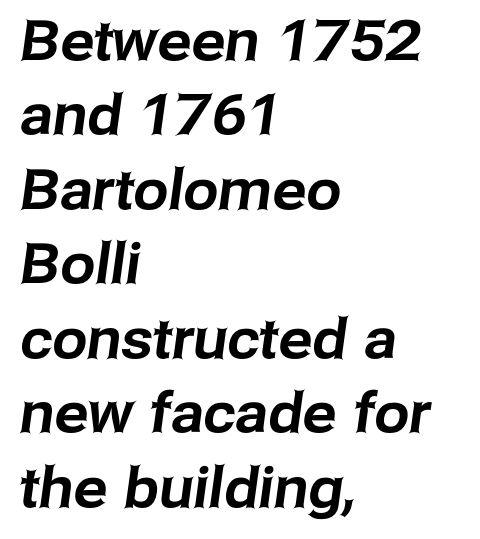
Check under the words: just untouched page. Does the leading feel generous? No, just average. Nothing sits at the stroke ends, so this counts as sans-serif. The ragged edge is on the right, which tells us the setting is flush left.
